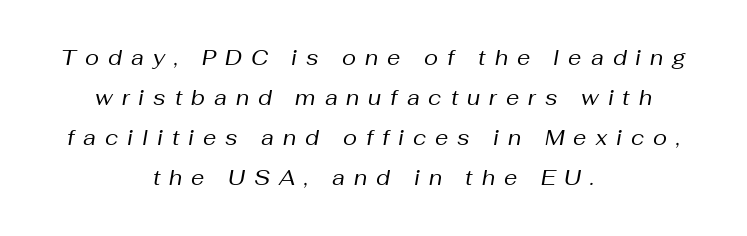
The zone under the glyphs is completely vacant. Notice the wide empty band between every row — that's loose leading. Stroke mass is kept to a normal reading level or below. The paragraph has two soft edges and a firm central axis.
